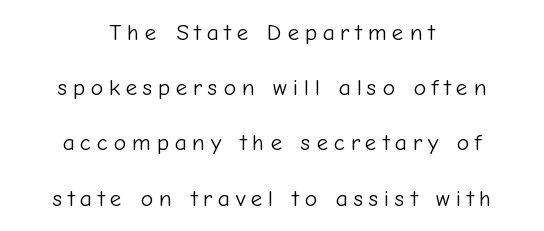
The image shows 23 px text type, upright; set centered, loose line spacing (2.4x), unusually wide letter spacing (+0.25 em), not underlined.
